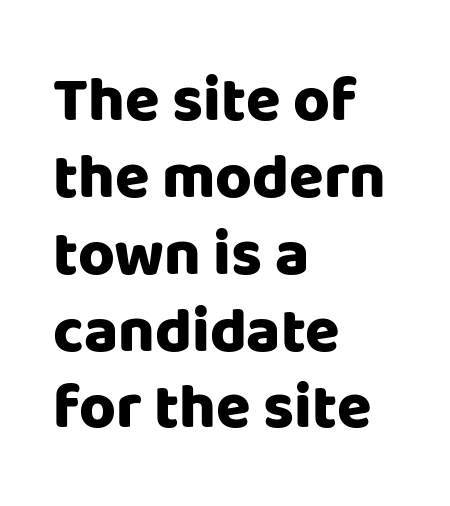
{"serif": "no", "italic": "no", "bold": "yes", "weight": "heavy", "width": "normal", "stroke_contrast": "low", "x_height": "large", "monospaced": "no", "underline": "no", "align": "left", "line_spacing_ratio": 1.22, "letter_spacing": "normal", "letter_spacing_em": 0.0, "glyph_px": 63}
